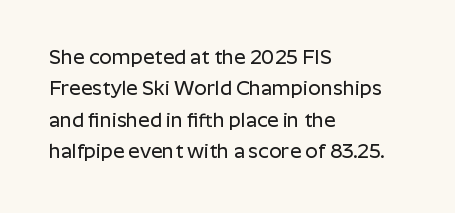
Q: Is the text italic (slanted)? A: No, it is upright.
Q: Is the text underlined? A: No.
Q: How is the paragraph aligned? A: Left-aligned.
Q: Is the spacing between letters normal or unusually wide? A: Normal.
Q: Is the spacing between lines tight, normal or loose? A: Normal.
